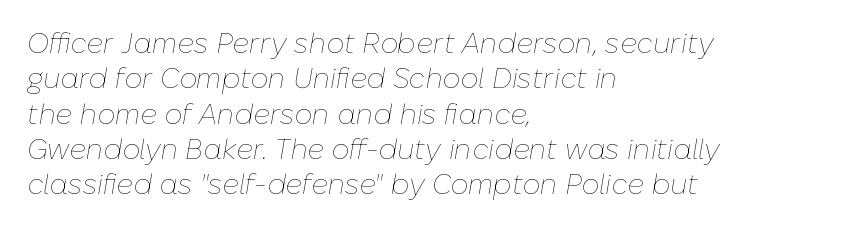
Heaviness? Minimal to ordinary, like unemphasized prose. Which margin do the lines hug? The left one — the right edge is uneven. Vertical spacing — default. These lines are rendered in a variable-pitch font. The horizontal fit of the characters is conventional and even.
